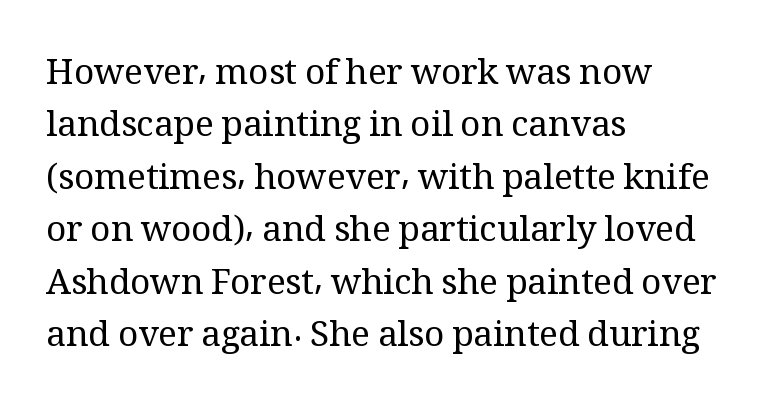
Q: Is the text bold? A: No.
Q: Is the text italic (slanted)? A: No, it is upright.
Q: Is the typeface a serif or a sans-serif typeface? A: Serif.
Q: Is the text underlined? A: No.
Q: How is the paragraph aligned? A: Left-aligned.
Q: Is the spacing between letters normal or unusually wide? A: Normal.
Q: Is the spacing between lines tight, normal or loose? A: Normal.
Q: Width (condensed, normal, or wide)? A: Normal.
Q: Stroke contrast? A: Medium.
Q: x-height? A: Medium.
Q: Monospaced? A: No.
